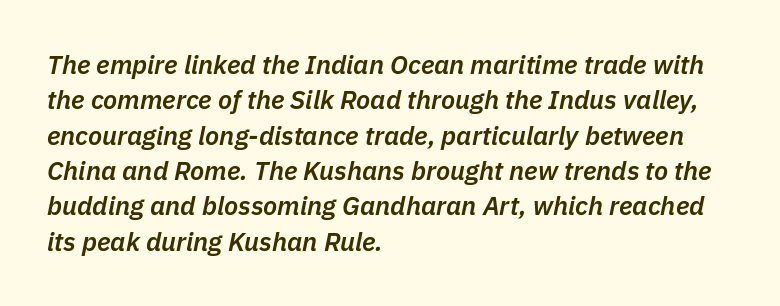
Q: Is the text bold? A: Semi-bold.
Q: Is the text italic (slanted)? A: Yes, it leans right by about 11 degrees.
Q: Is the text underlined? A: No.
Q: How is the paragraph aligned? A: Left-aligned.
Q: Is the spacing between letters normal or unusually wide? A: Normal.
Q: Is the spacing between lines tight, normal or loose? A: Normal.
